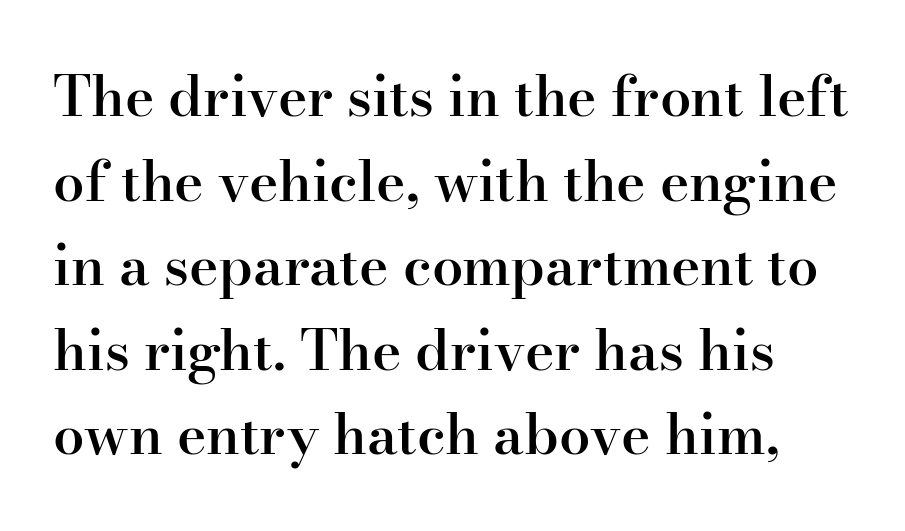
{"serif": "yes", "italic": "no", "bold": "semi", "weight": "semibold", "width": "normal", "stroke_contrast": "high", "x_height": "small", "monospaced": "no", "underline": "no", "line_spacing": "normal", "line_spacing_ratio": 1.51, "letter_spacing": "normal", "letter_spacing_em": 0.0, "glyph_px": 56}
